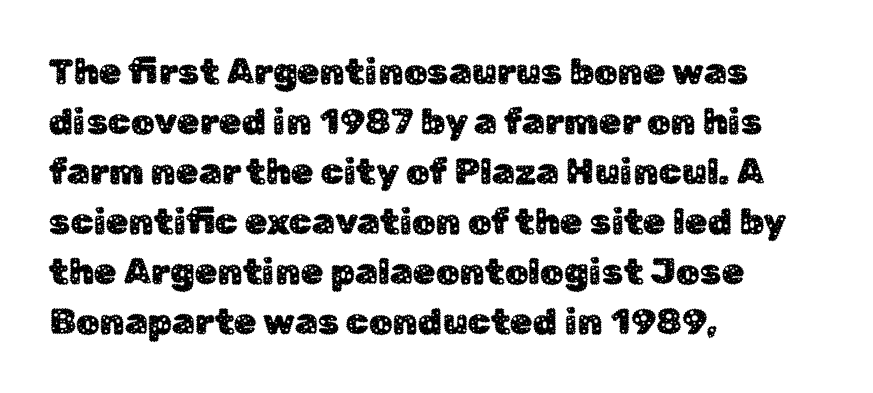
{"serif": "no", "italic": "no", "width": "normal", "stroke_contrast": "low", "x_height": "medium", "monospaced": "no", "underline": "no", "align": "left", "line_spacing": "normal", "line_spacing_ratio": 1.35, "letter_spacing": "normal", "letter_spacing_em": 0.0, "glyph_px": 37}
